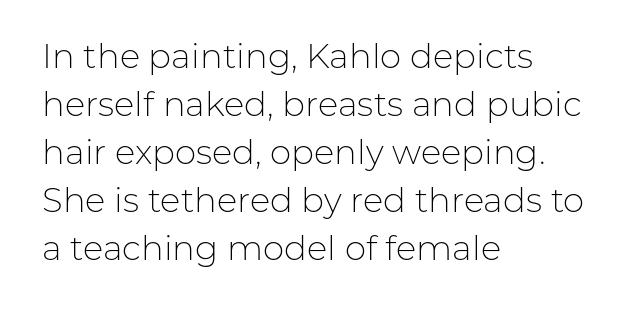
{"serif": "no", "italic": "no", "bold": "no", "weight": "light", "width": "normal", "stroke_contrast": "low", "x_height": "medium", "monospaced": "no", "underline": "no", "align": "left", "line_spacing": "normal", "line_spacing_ratio": 1.41, "letter_spacing": "normal", "letter_spacing_em": 0.0, "glyph_px": 34}
